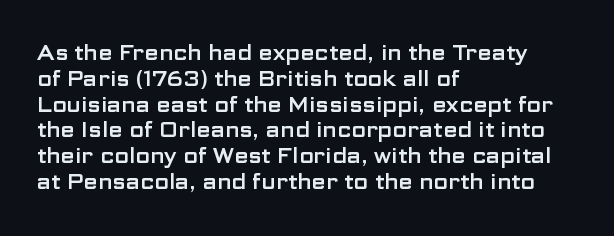
Underline: absent. This rendering uses left alignment, leaving the right contour irregular. A typesetter would mark this as roman, not italic. In terms of letterspacing, this is plain default setting.
